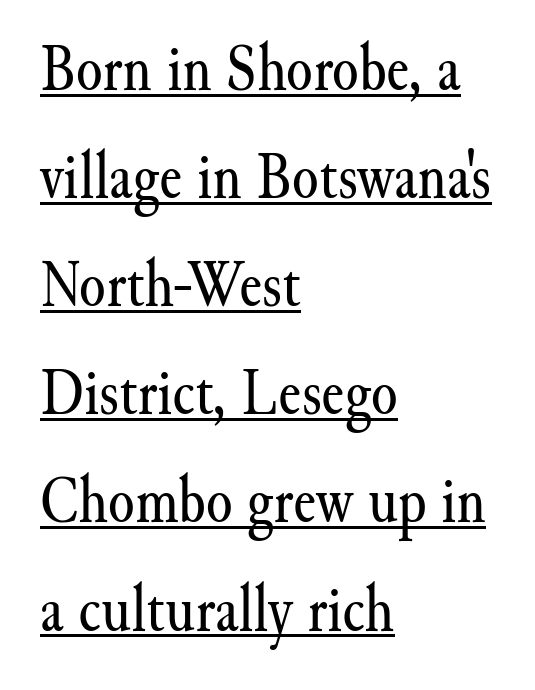
A quiet, ordinary-to-light weight characterises the typeface. Visually the block forms a straight wall on the left and a jagged coastline on the right. The rendering shows small feet on the letterforms — a serif design. The passage shown is typed in a proportional face where columns would drift.
